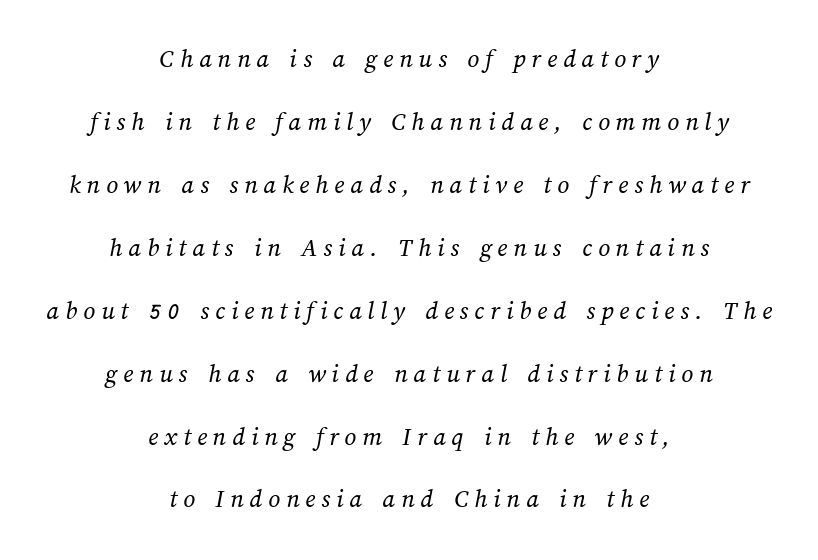
Q: Is the text bold? A: No.
Q: Is the text underlined? A: No.
Q: How is the paragraph aligned? A: Centered.
Q: Is the spacing between letters normal or unusually wide? A: Unusually wide.
Q: Is the spacing between lines tight, normal or loose? A: Loose.
